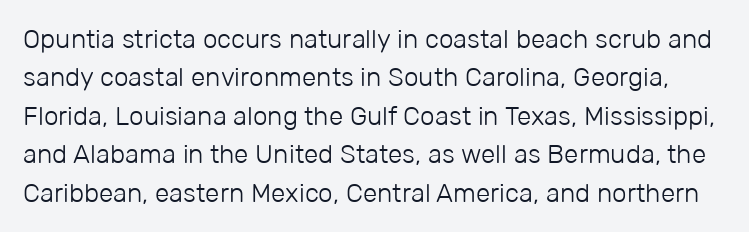
The zone under the glyphs is completely vacant. Between one letter and the next there's only the usual sliver of space. A normal amount of white space separates one row of letters from the next. No extra ink here — the face is not bold.
